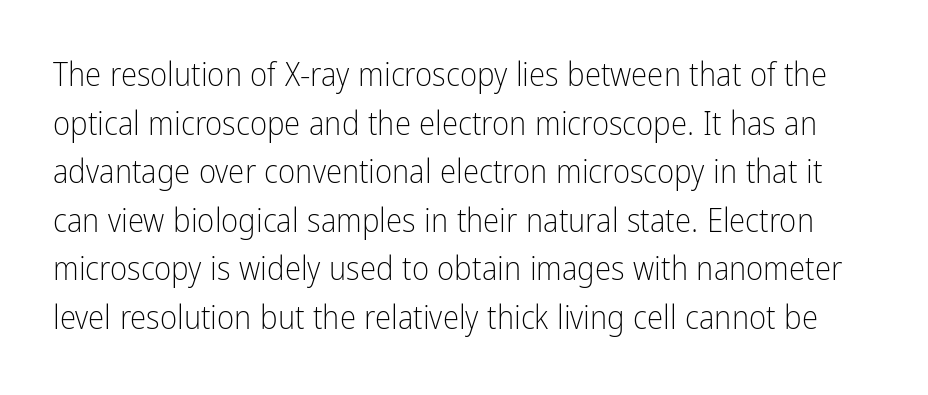
Q: Is the text bold? A: No.
Q: Is the text italic (slanted)? A: No, it is upright.
Q: Is the typeface a serif or a sans-serif typeface? A: Sans-serif.
Q: Is the text underlined? A: No.
Q: Is the spacing between letters normal or unusually wide? A: Normal.
Q: Is the spacing between lines tight, normal or loose? A: Normal.
Q: Width (condensed, normal, or wide)? A: Condensed.
Q: Stroke contrast? A: Low.
Q: x-height? A: Medium.
Q: Monospaced? A: No.
